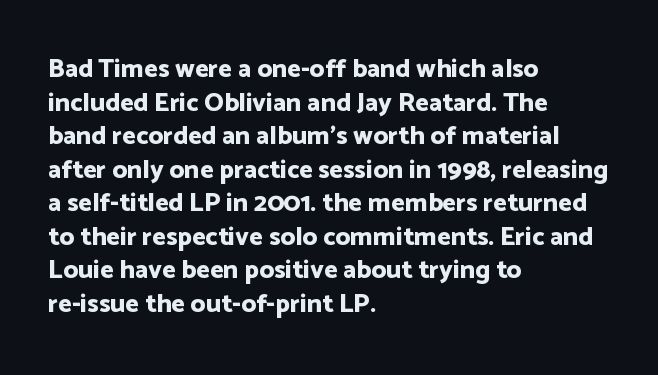
Regarding leading, the lines here are spaced in the standard way. Nothing unusual about the tracking: characters are spaced as the font intends. Clear beneath every line of the passage. The compositor pushed each line to the left boundary. Ascenders rise straight up at ninety degrees. The font is running at its bold setting.
